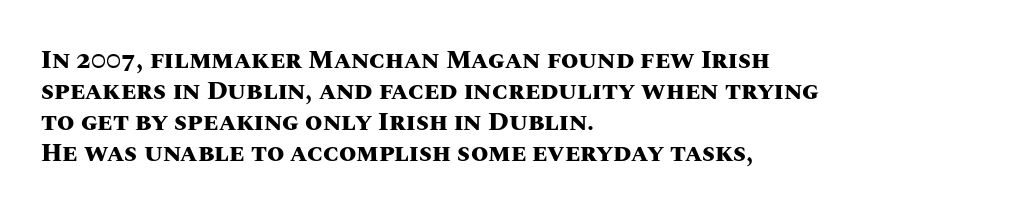
You'd pick this weight for a headline — it's a proper bold. Upright lettering throughout. Nothing unusual about the tracking: characters are spaced as the font intends. Check the space under the baseline: it is left empty.
